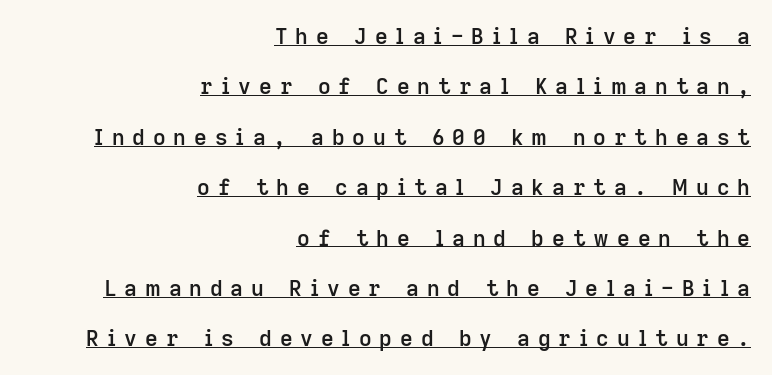
Airy leading. Summary of weight: moderately heavy, a semibold. Does extra space separate the letters? Yes, quite a lot of it. Is there any slant? The stems are plumb.
